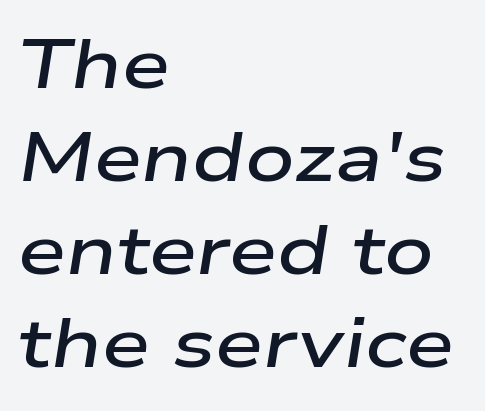
Q: Is the text bold? A: Semi-bold.
Q: Is the text italic (slanted)? A: Yes, it leans right by about 9 degrees.
Q: Is the text underlined? A: No.
Q: How is the paragraph aligned? A: Left-aligned.
Q: Is the spacing between letters normal or unusually wide? A: Normal.
Q: Is the spacing between lines tight, normal or loose? A: Normal.
Q: Width (condensed, normal, or wide)? A: Wide.
Q: Stroke contrast? A: Low.
Q: x-height? A: Medium.
Q: Monospaced? A: No.
